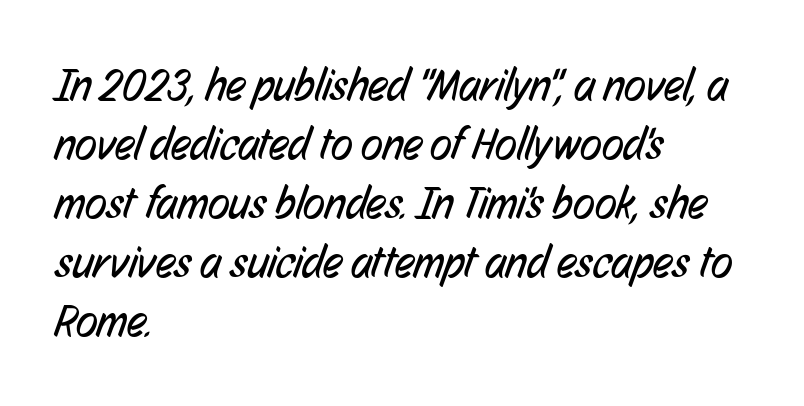
{"serif": "no", "bold": "no", "weight": "regular", "width": "condensed", "stroke_contrast": "low", "x_height": "medium", "monospaced": "no", "underline": "no", "align": "left", "line_spacing": "normal", "line_spacing_ratio": 1.31, "letter_spacing": "normal", "letter_spacing_em": 0.0, "glyph_px": 45}
